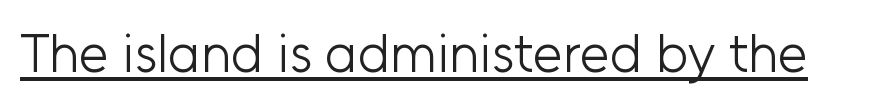
Q: Is the text bold? A: No.
Q: Is the text italic (slanted)? A: No, it is upright.
Q: Is the typeface a serif or a sans-serif typeface? A: Sans-serif.
Q: Is the text underlined? A: Yes.
Q: Is the spacing between letters normal or unusually wide? A: Normal.
Q: Width (condensed, normal, or wide)? A: Normal.
Q: Stroke contrast? A: Low.
Q: x-height? A: Medium.
Q: Monospaced? A: No.
